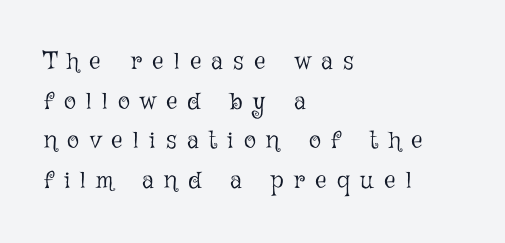
The font is comparable to plain body text, perhaps lighter. Successive baselines arrive at the customary interval. Decoration check: the copy has no underline. Every stem runs plumb, perpendicular to the baseline.
